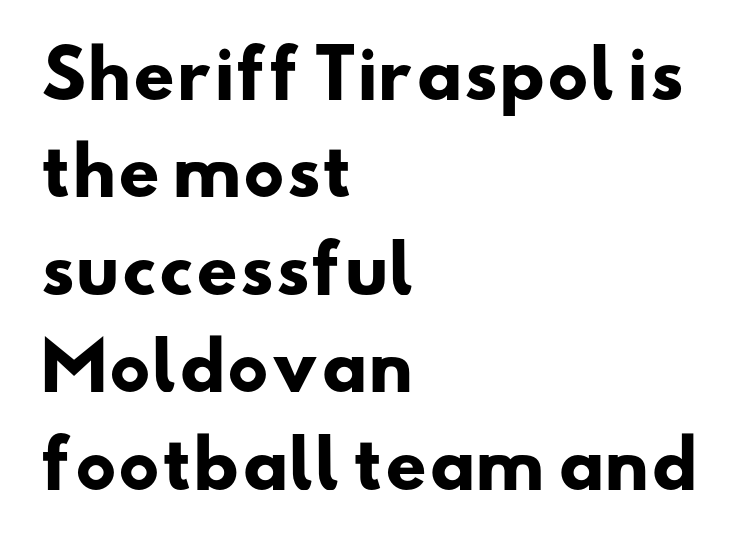
Here the designer chose a conventional face with non-uniform glyph widths. Glyph-to-glyph distance matches everyday printed text. In terms of leading, this rendering sits right in the middle. Every row of glyphs begins at an identical x-position on the left. Letterform terminals end flat and unadorned throughout the passage.
